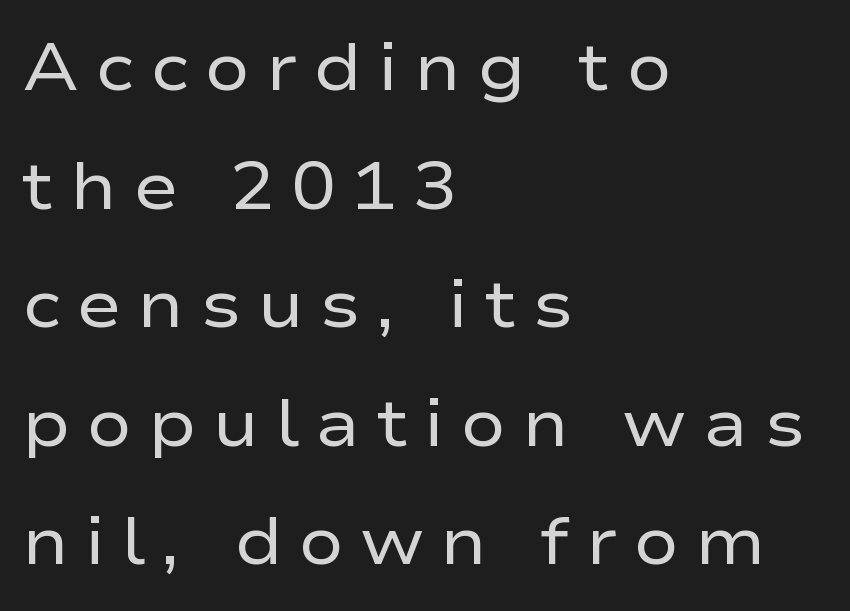
No feet cap the strokes, marking this as sans-serif type. This sample has the flowing, uneven cadence of proportional lettering. This is the regular roman posture of the typeface. The setting favours the left margin, as ordinary paragraphs usually do. No chunkiness to these letters — they're not bold.
